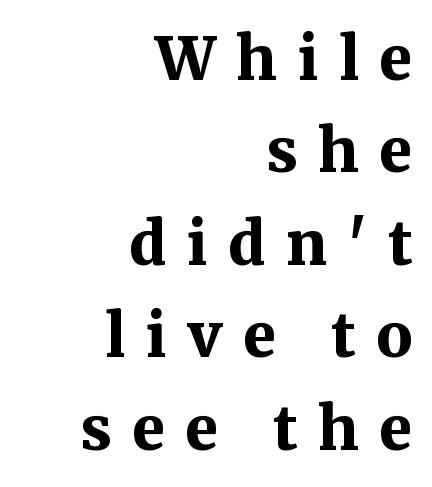
Q: Is the text bold? A: Yes.
Q: Is the text italic (slanted)? A: No, it is upright.
Q: Is the typeface a serif or a sans-serif typeface? A: Serif.
Q: Is the text underlined? A: No.
Q: How is the paragraph aligned? A: Right-aligned.
Q: Is the spacing between letters normal or unusually wide? A: Unusually wide.
Q: Is the spacing between lines tight, normal or loose? A: Normal.
Q: Width (condensed, normal, or wide)? A: Normal.
Q: Stroke contrast? A: Medium.
Q: x-height? A: Medium.
Q: Monospaced? A: No.
